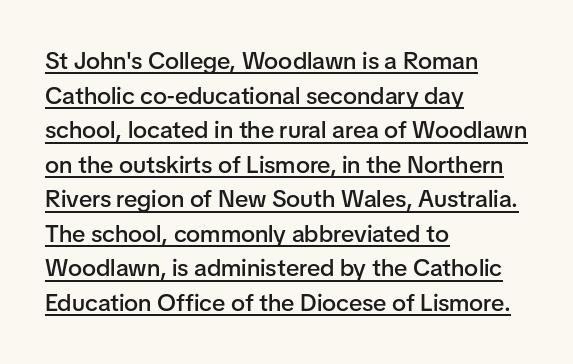
The rag falls on the right side of this text block. Posture: upright roman. The characters look somewhat weighty, a semibold short of true bold. Interline gaps are of average width in this sample. This sample uses plain, unmodified letter spacing. The face used here appears with an underline applied.
